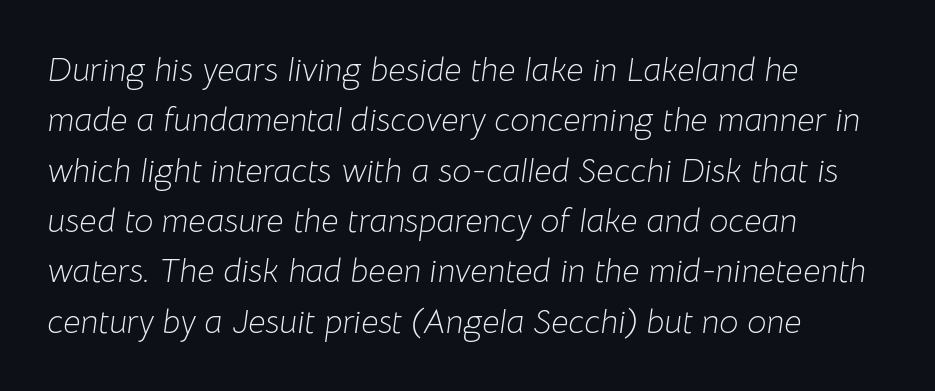
{"italic": "yes", "lean": "right", "slant_degrees": 8, "bold": "no", "weight": "light", "width": "normal", "stroke_contrast": "low", "x_height": "medium", "monospaced": "no", "underline": "no", "align": "left", "line_spacing": "normal", "line_spacing_ratio": 1.48, "letter_spacing": "normal", "letter_spacing_em": 0.0, "glyph_px": 34}
